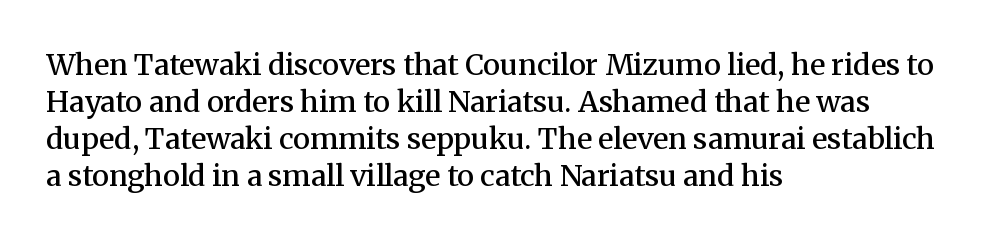
The image shows 29 px semibold serif type, upright; set left-aligned, normal line spacing (1.28x), normal letter spacing, not underlined; medium stroke contrast and a medium x-height.
